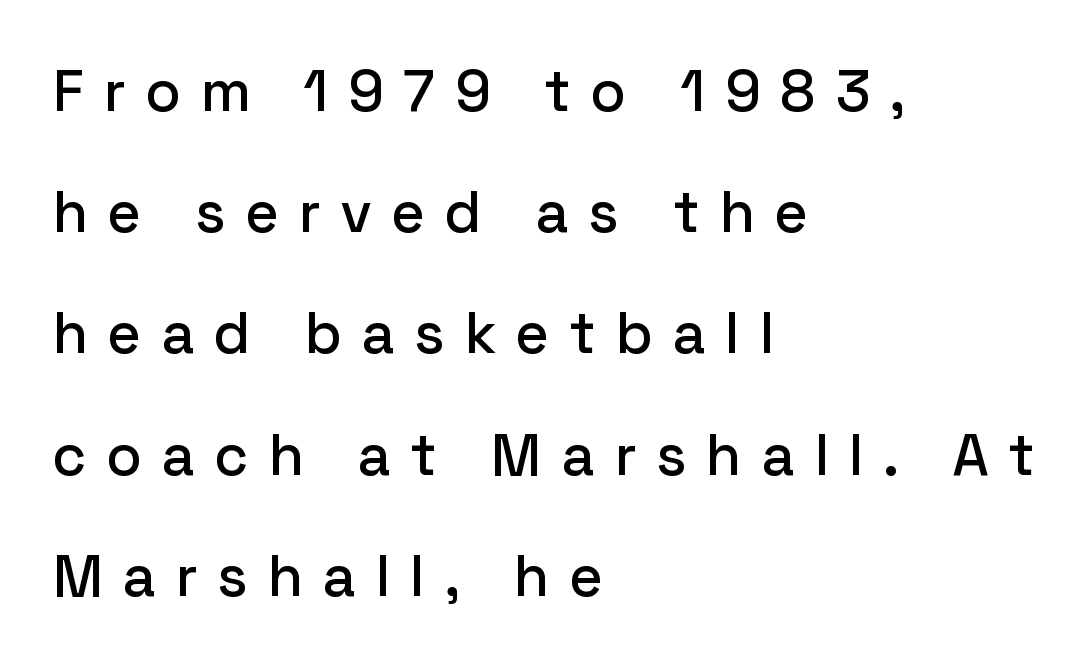
The image shows 58 px sans-serif type, upright; set left-aligned, loose line spacing (2.09x), unusually wide letter spacing (+0.36 em), not underlined; low stroke contrast and a medium x-height.
